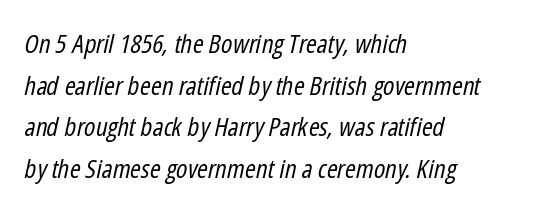
The image shows 26 px text type, italic (leaning right); set left-aligned, normal line spacing (1.6x), normal letter spacing, not underlined.
